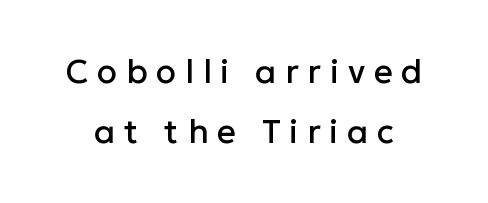
{"serif": "no", "italic": "no", "width": "normal", "stroke_contrast": "low", "x_height": "medium", "monospaced": "no", "underline": "no", "line_spacing_ratio": 1.81, "letter_spacing": "wide", "letter_spacing_em": 0.27, "glyph_px": 33}
